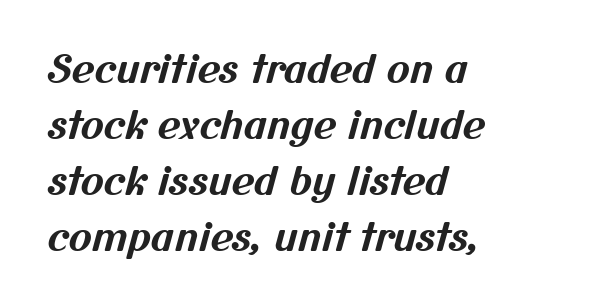
You can tell from the bare stems that sans-serif type was used. Each letter keeps its own natural width here, so spacing adapts to shape. Strong, thick strokes mark this as bold type. Beneath every word, the page is bare. The typesetter chose a ragged-right arrangement here.
